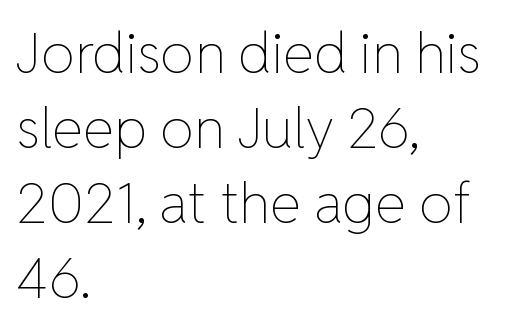
Q: Is the text bold? A: No.
Q: Is the text italic (slanted)? A: No, it is upright.
Q: Is the text underlined? A: No.
Q: How is the paragraph aligned? A: Left-aligned.
Q: Is the spacing between letters normal or unusually wide? A: Normal.
Q: Is the spacing between lines tight, normal or loose? A: Normal.
Q: Width (condensed, normal, or wide)? A: Normal.
Q: Stroke contrast? A: Low.
Q: x-height? A: Medium.
Q: Monospaced? A: No.
